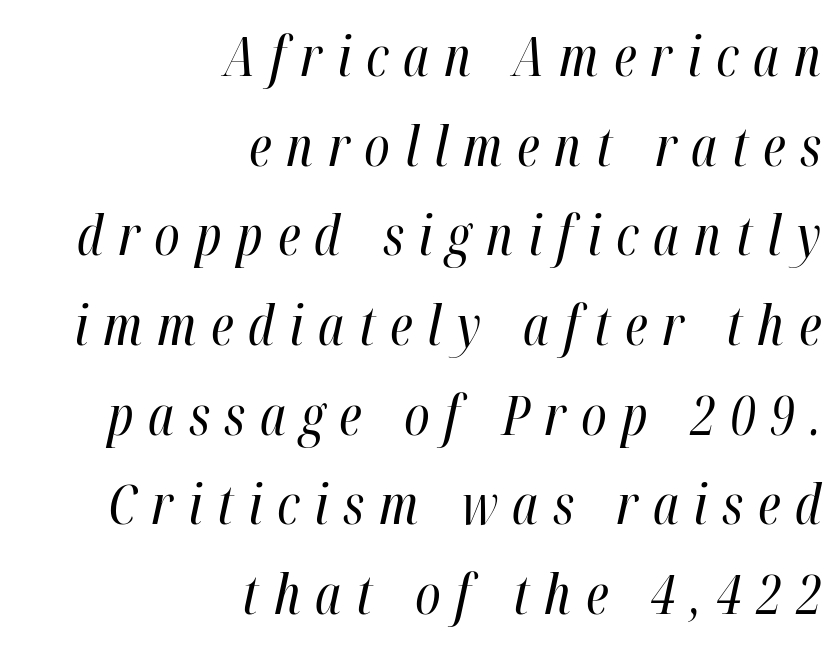
Q: Is the text bold? A: No.
Q: Is the text italic (slanted)? A: Yes, it leans right by about 12 degrees.
Q: Is the text underlined? A: No.
Q: How is the paragraph aligned? A: Right-aligned.
Q: Is the spacing between letters normal or unusually wide? A: Unusually wide.
Q: Is the spacing between lines tight, normal or loose? A: Normal.
Q: Width (condensed, normal, or wide)? A: Condensed.
Q: Stroke contrast? A: High.
Q: x-height? A: Medium.
Q: Monospaced? A: No.
